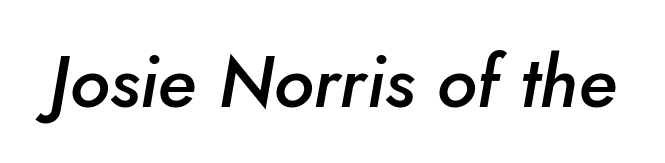
Notice how the stems are inclined rather than vertical — that's the hallmark of italics. Varying glyph widths throughout — classic text-font behaviour. Notice the strokes are somewhat thickened but not fully heavy: this is a semibold. Default kerning and tracking; the words read as compact shapes.
